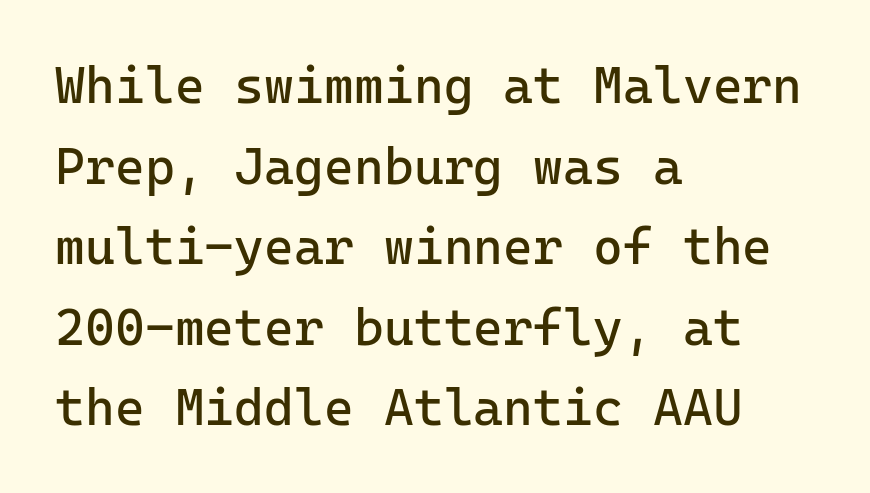
The text block is weighted toward the left margin, trailing off unevenly rightward. The space directly below the letters is spotless. The rendering keeps characters at their native spacing. How would I describe the line gaps? Plain and ordinary. The lettering stays uniformly vertical, giving the passage a roman look. Serifs: no, the terminals of the letterforms are clean.
